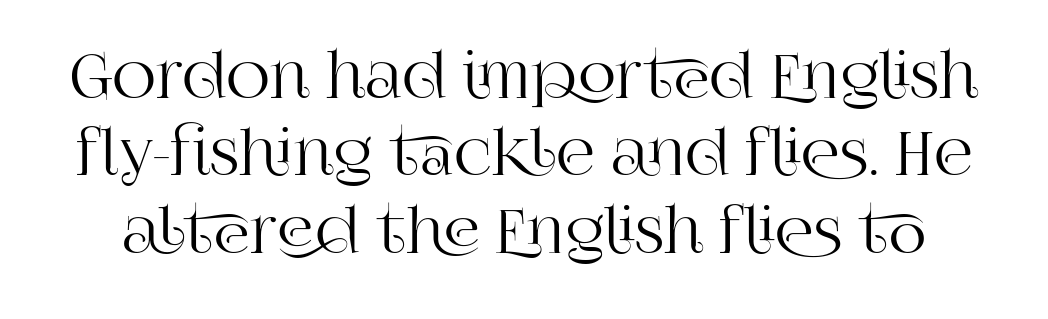
The image shows 61 px serif type, upright; set normal line spacing (1.27x), normal letter spacing, not underlined; high stroke contrast and a large x-height.
